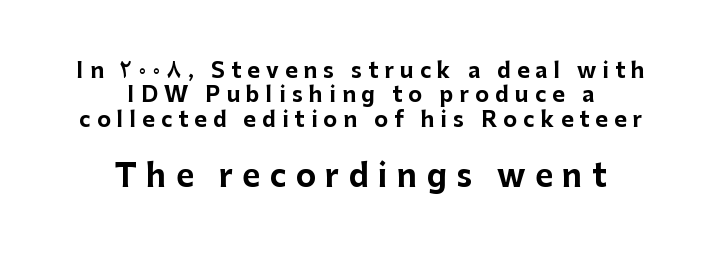
Q: Is the text bold? A: Yes.
Q: Is the text italic (slanted)? A: No, it is upright.
Q: Is the typeface a serif or a sans-serif typeface? A: Sans-serif.
Q: Is the text underlined? A: No.
Q: How is the paragraph aligned? A: Centered.
Q: Is the spacing between letters normal or unusually wide? A: Unusually wide.
Q: Which block of text is set in a larger size, the first (top) or the second (bottom)? A: The second (bottom) one.
Q: Width (condensed, normal, or wide)? A: Normal.
Q: Stroke contrast? A: Low.
Q: x-height? A: Medium.
Q: Monospaced? A: No.
